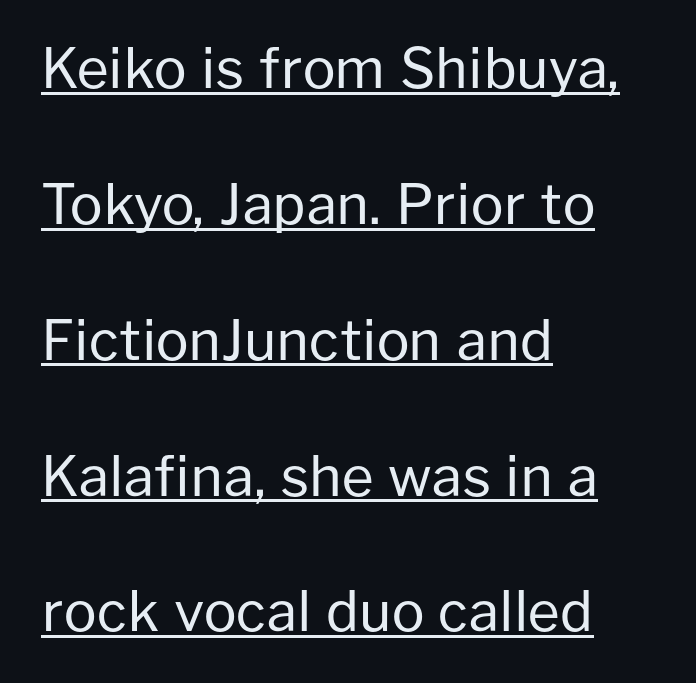
{"serif": "no", "italic": "no", "bold": "no", "weight": "regular", "width": "normal", "stroke_contrast": "low", "x_height": "medium", "monospaced": "no", "underline": "yes", "align": "left", "line_spacing": "loose", "line_spacing_ratio": 2.47, "letter_spacing": "normal", "letter_spacing_em": 0.0, "glyph_px": 55}
